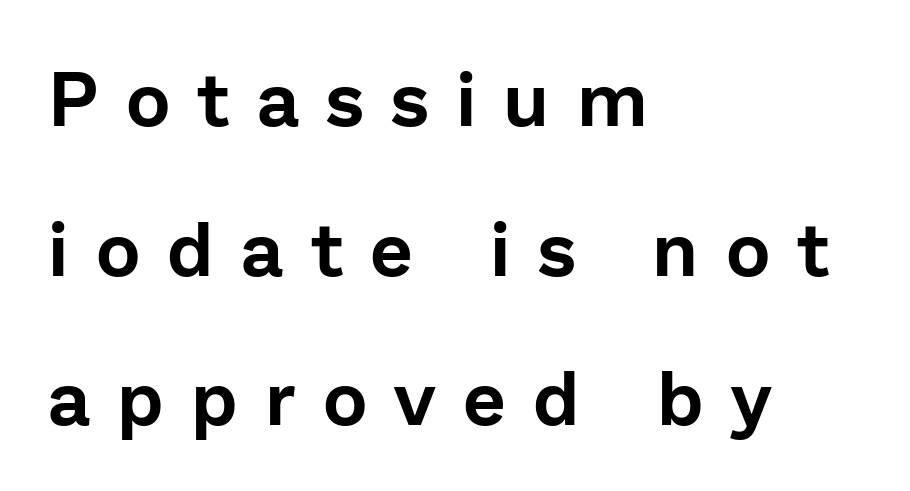
The image shows 76 px sans-serif type, upright; set left-aligned, loose line spacing (1.97x), unusually wide letter spacing (+0.36 em), not underlined; low stroke contrast and a medium x-height.
